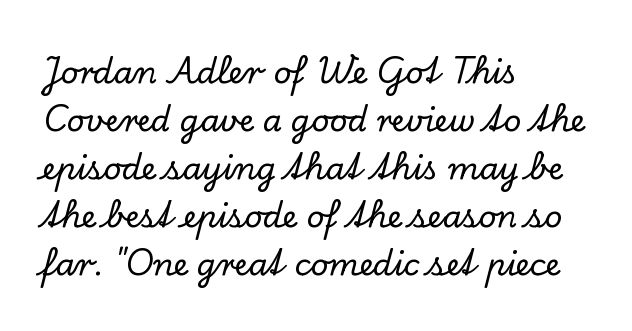
{"serif": "yes", "width": "normal", "stroke_contrast": "low", "x_height": "small", "monospaced": "no", "underline": "no", "align": "left", "line_spacing": "normal", "line_spacing_ratio": 1.55, "letter_spacing": "normal", "letter_spacing_em": 0.0, "glyph_px": 31}
